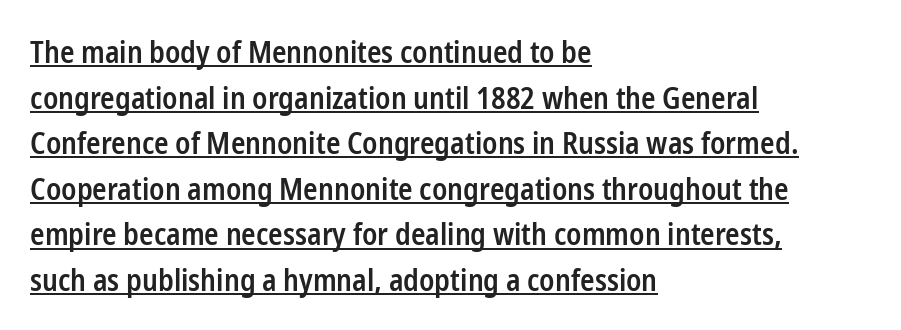
The image shows 30 px semibold, condensed sans-serif type, upright; set left-aligned, normal line spacing (1.52x), normal letter spacing, underlined; low stroke contrast and a medium x-height.
